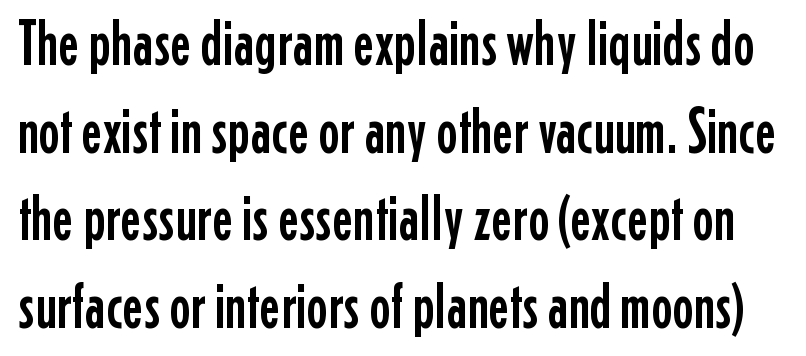
{"serif": "no", "italic": "no", "width": "condensed", "stroke_contrast": "low", "x_height": "medium", "monospaced": "no", "underline": "no", "line_spacing": "normal", "line_spacing_ratio": 1.37, "letter_spacing": "normal", "letter_spacing_em": 0.0, "glyph_px": 64}
